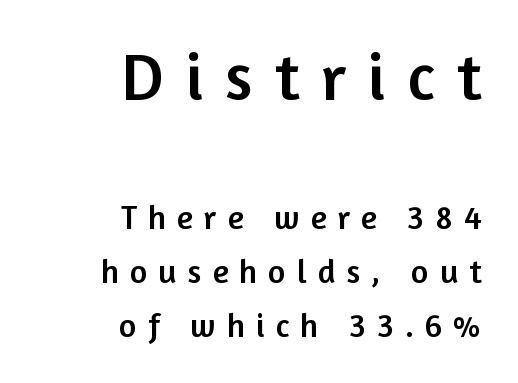
Q: Is the text italic (slanted)? A: No, it is upright.
Q: Is the typeface a serif or a sans-serif typeface? A: Sans-serif.
Q: Is the text underlined? A: No.
Q: How is the paragraph aligned? A: Right-aligned.
Q: Is the spacing between letters normal or unusually wide? A: Unusually wide.
Q: Is the spacing between lines tight, normal or loose? A: Normal.
Q: Which block of text is set in a larger size, the first (top) or the second (bottom)? A: The first (top) one.
Q: Width (condensed, normal, or wide)? A: Normal.
Q: Stroke contrast? A: Low.
Q: x-height? A: Medium.
Q: Monospaced? A: No.
